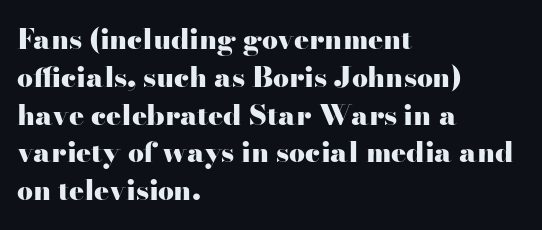
Q: Is the text bold? A: Yes.
Q: Is the text italic (slanted)? A: No, it is upright.
Q: Is the typeface a serif or a sans-serif typeface? A: Serif.
Q: Is the text underlined? A: No.
Q: How is the paragraph aligned? A: Left-aligned.
Q: Is the spacing between letters normal or unusually wide? A: Normal.
Q: Is the spacing between lines tight, normal or loose? A: Normal.
Q: Width (condensed, normal, or wide)? A: Wide.
Q: Stroke contrast? A: High.
Q: x-height? A: Small.
Q: Monospaced? A: No.
